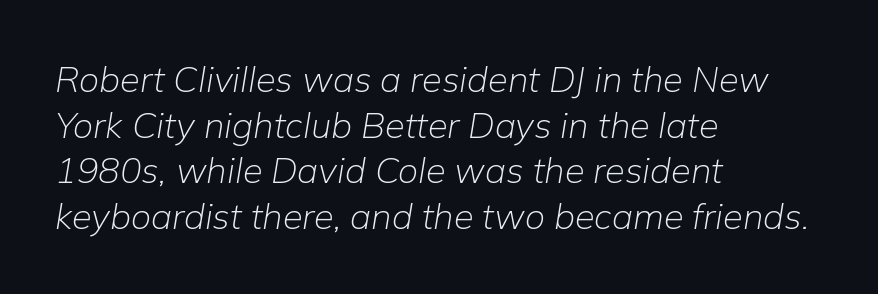
{"italic": "yes", "lean": "right", "slant_degrees": 9, "bold": "no", "weight": "light", "width": "normal", "stroke_contrast": "low", "x_height": "medium", "monospaced": "no", "underline": "no", "align": "left", "line_spacing": "normal", "line_spacing_ratio": 1.27, "letter_spacing": "normal", "letter_spacing_em": 0.0, "glyph_px": 36}
